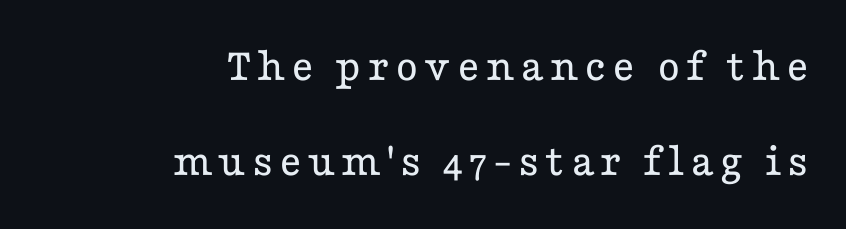
{"serif": "yes", "italic": "no", "bold": "no", "weight": "regular", "width": "wide", "stroke_contrast": "low", "x_height": "medium", "monospaced": "no", "underline": "no", "align": "right", "line_spacing": "loose", "line_spacing_ratio": 1.98, "glyph_px": 48}
